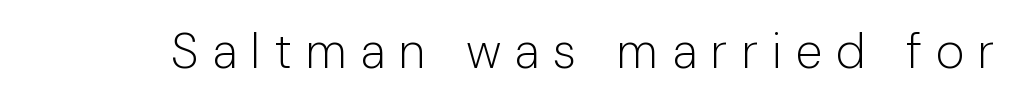
The passage shown is typed in a proportional face where columns would drift. A light-to-regular cut is what we see here. This rendering widens character spacing well past its baseline value. Are there feet on the stems? There aren't — it's a sans. Characters remain perfectly vertical along every line.
